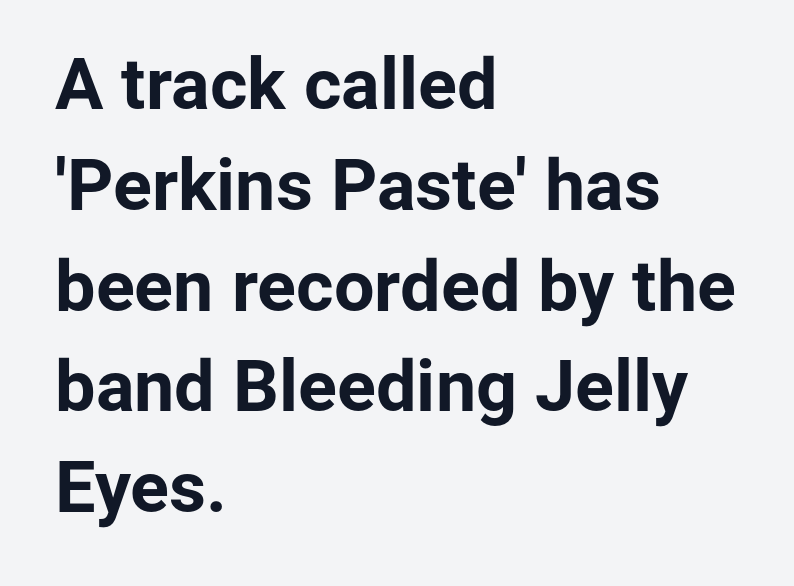
Q: Is the text bold? A: Yes.
Q: Is the text italic (slanted)? A: No, it is upright.
Q: Is the typeface a serif or a sans-serif typeface? A: Sans-serif.
Q: Is the text underlined? A: No.
Q: How is the paragraph aligned? A: Left-aligned.
Q: Is the spacing between letters normal or unusually wide? A: Normal.
Q: Is the spacing between lines tight, normal or loose? A: Normal.
Q: Width (condensed, normal, or wide)? A: Normal.
Q: Stroke contrast? A: Low.
Q: x-height? A: Medium.
Q: Monospaced? A: No.
